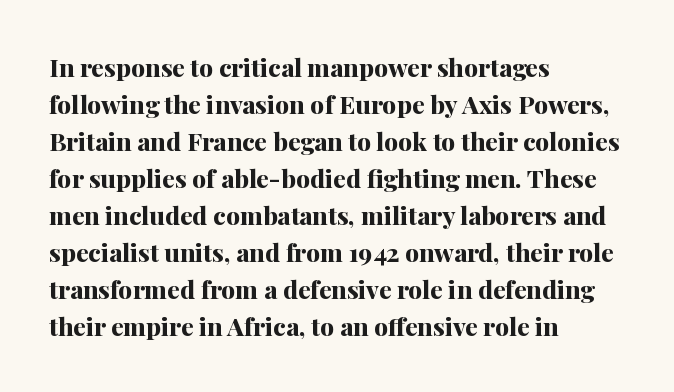
The image shows 25 px bold type, upright; set left-aligned, normal line spacing (1.48x), normal letter spacing, not underlined.
